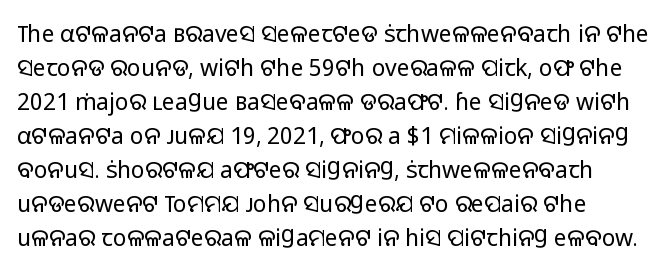
The type sits square on the baseline with zero lean. Stem width sits at or under what a default text font uses. Horizontally, the lines are justified to the leading edge only. This sample keeps an unexceptional amount of space between lines. The space beneath each line is pristine and unruled. There is no visible air inserted between adjacent glyphs.
